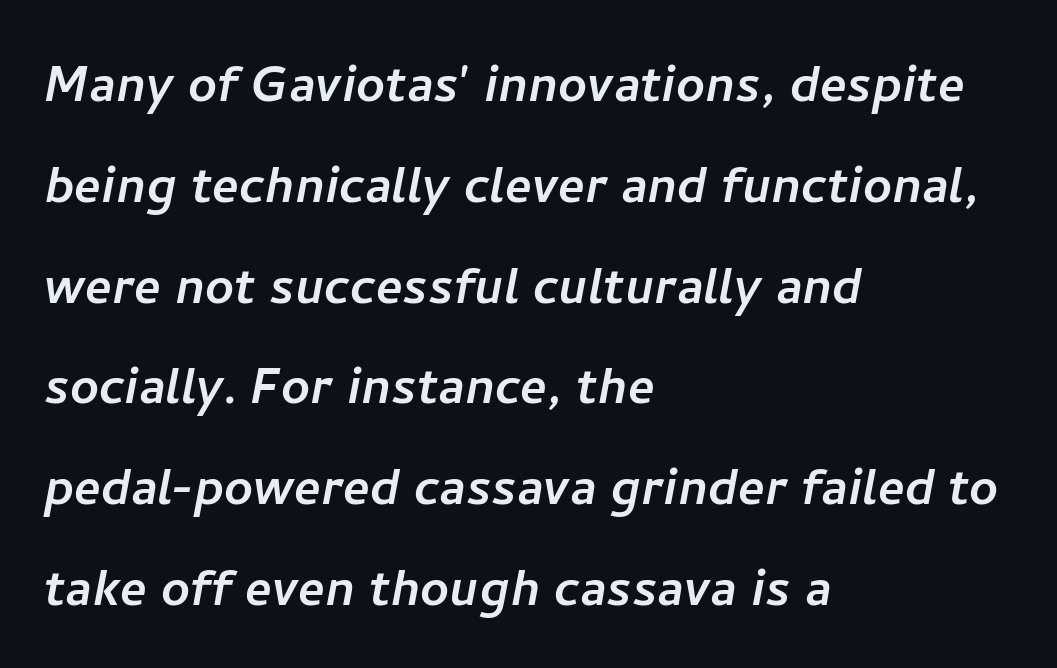
This rendering uses left alignment, leaving the right contour irregular. Anything drawn beneath the words? Only blank space. The letters carry no serifs — their stems end cleanly without finishing strokes. Think of a printed novel: that variable character pitch is what you see here. Successive baselines arrive at the customary interval. This sample uses plain, unmodified letter spacing.
